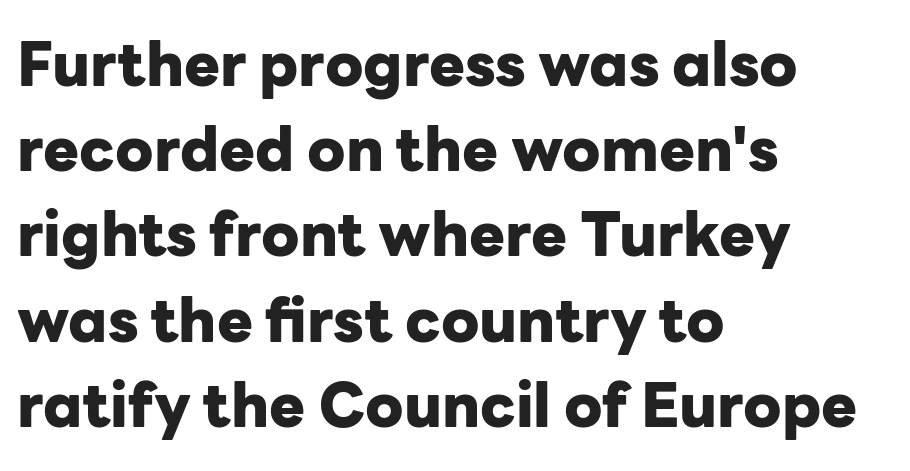
The image shows 60 px heavy sans-serif type, upright; set left-aligned, normal line spacing (1.42x), normal letter spacing, not underlined; low stroke contrast and a medium x-height.
